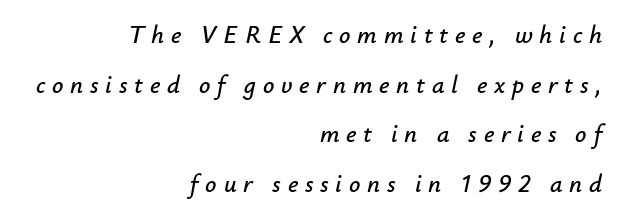
The image shows 25 px text type, italic (leaning right); set right-aligned, loose line spacing (1.99x), unusually wide letter spacing (+0.27 em), not underlined.
